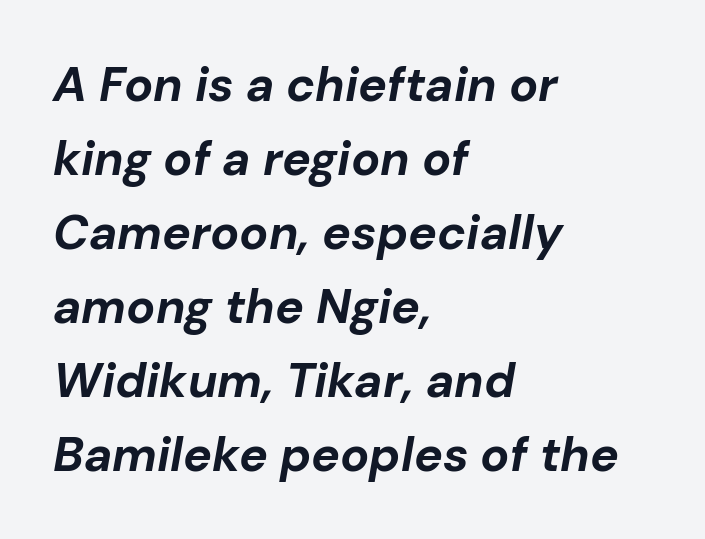
Unmarked baselines from the first word to the last. A normal amount of white space separates one row of letters from the next. The axis of the letterforms is tilted away from vertical. How heavy is the stroke? Heavy — this is a bold. Glyph-to-glyph distance matches everyday printed text. The passage shown is typed in a proportional face where columns would drift.
